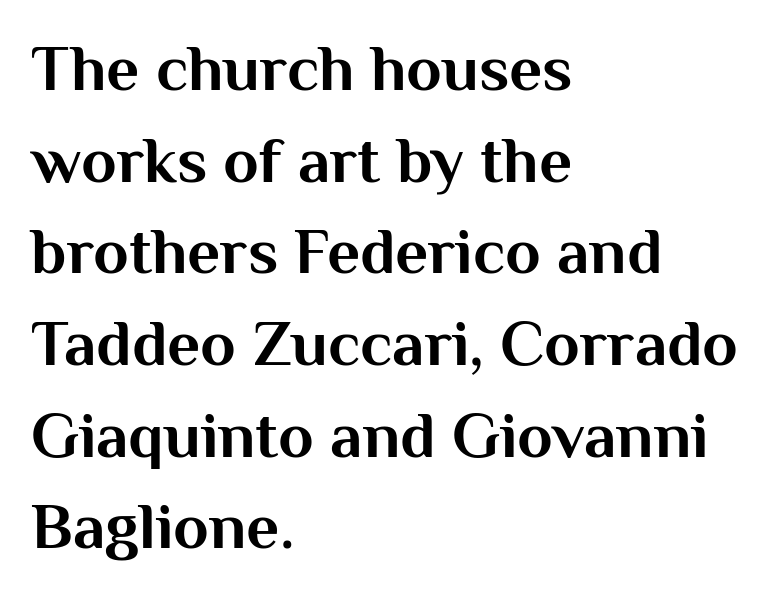
The image shows 65 px bold sans-serif type, upright; set left-aligned, normal line spacing (1.41x), normal letter spacing, not underlined; medium stroke contrast and a medium x-height.
